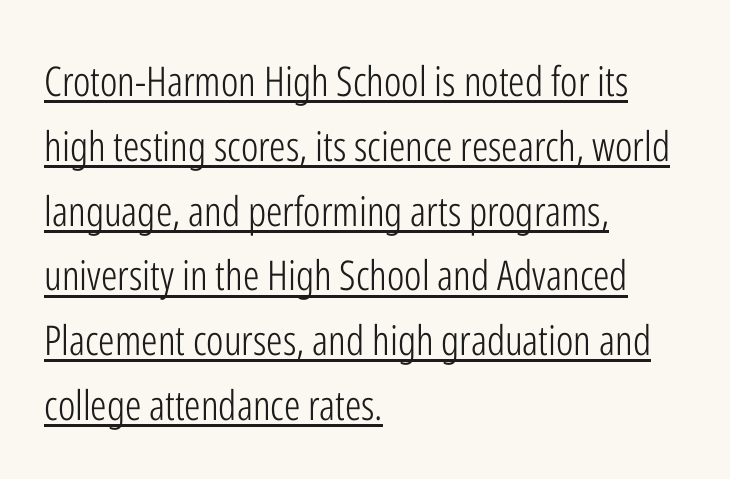
{"serif": "no", "italic": "no", "bold": "no", "weight": "light", "width": "condensed", "stroke_contrast": "low", "x_height": "medium", "monospaced": "no", "underline": "yes", "align": "left", "line_spacing": "normal", "line_spacing_ratio": 1.58, "letter_spacing": "normal", "letter_spacing_em": 0.0, "glyph_px": 41}
